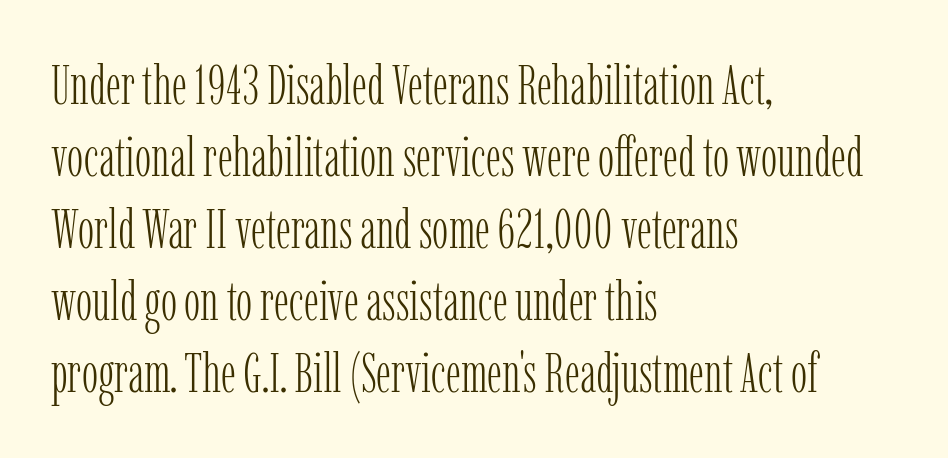
The image shows 55 px light, condensed serif type, upright; set left-aligned, normal line spacing (1.31x), normal letter spacing, not underlined; low stroke contrast and a medium x-height.
